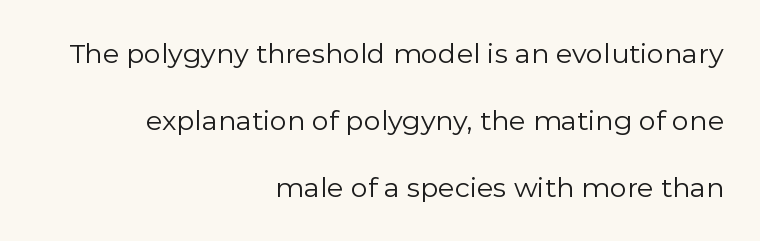
Q: Is the text bold? A: No.
Q: Is the text italic (slanted)? A: No, it is upright.
Q: Is the text underlined? A: No.
Q: How is the paragraph aligned? A: Right-aligned.
Q: Is the spacing between letters normal or unusually wide? A: Normal.
Q: Is the spacing between lines tight, normal or loose? A: Loose.
